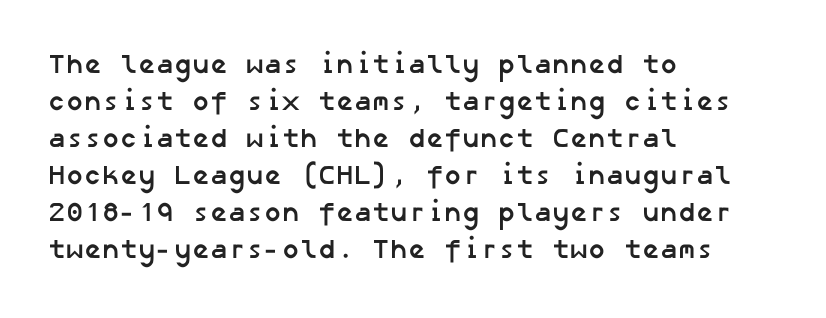
Q: Is the text bold? A: Yes.
Q: Is the text underlined? A: No.
Q: How is the paragraph aligned? A: Left-aligned.
Q: Is the spacing between letters normal or unusually wide? A: Normal.
Q: Is the spacing between lines tight, normal or loose? A: Normal.
